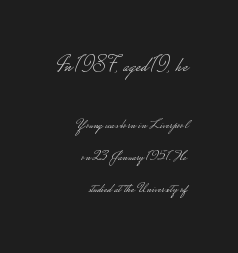
{"bold": "no", "underline": "no", "align": "right", "line_spacing": "loose", "line_spacing_ratio": 2.27, "letter_spacing": "normal", "letter_spacing_em": 0.0, "larger_block": "first", "size_ratio": 1.5, "glyph_px": 21}
